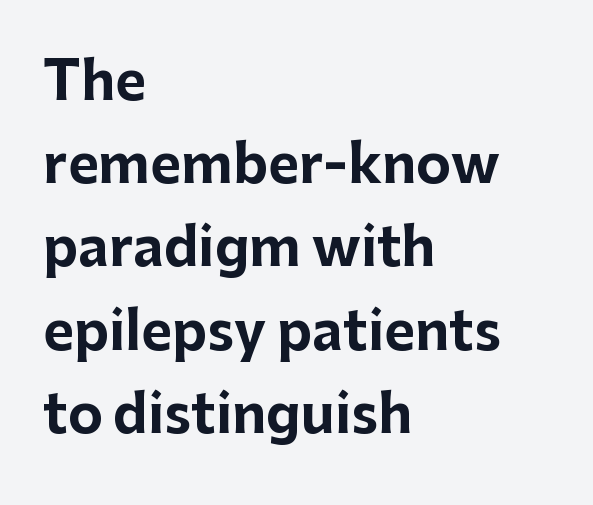
The rag falls on the right side of this text block. The letters advance in unequal steps, a hallmark of proportional type. These lines are composed in type without serifs. Students, this is bold: see how much ink each stroke carries.
